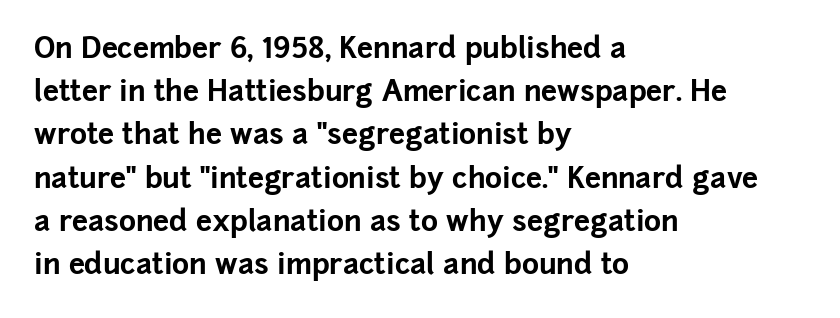
A bare baseline throughout the passage. A typesetter would mark this as roman, not italic. Note the varied advance widths — an 'i' is clearly narrower than an 'm'. Successive baselines arrive at the customary interval. The rendering shows plain stroke endings on the letterforms — a sans-serif design.
